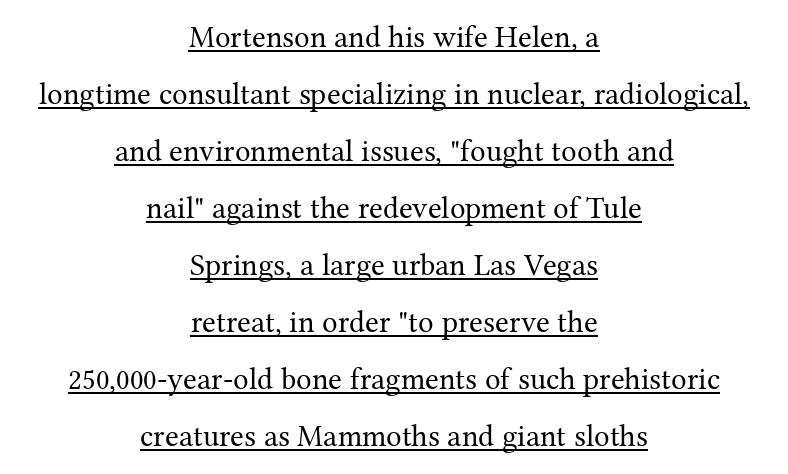
There is no visible air inserted between adjacent glyphs. The text block is weighted toward neither margin, spreading evenly from the middle. Note the varied advance widths — an 'i' is clearly narrower than an 'm'. Students, observe the line beneath the letters — that is underlining. Is the stroke heavy? The answer is a plain regular-or-lighter.
